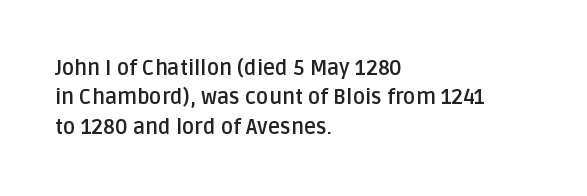
Q: Is the text bold? A: Yes.
Q: Is the text italic (slanted)? A: No, it is upright.
Q: Is the text underlined? A: No.
Q: How is the paragraph aligned? A: Left-aligned.
Q: Is the spacing between letters normal or unusually wide? A: Normal.
Q: Is the spacing between lines tight, normal or loose? A: Normal.
